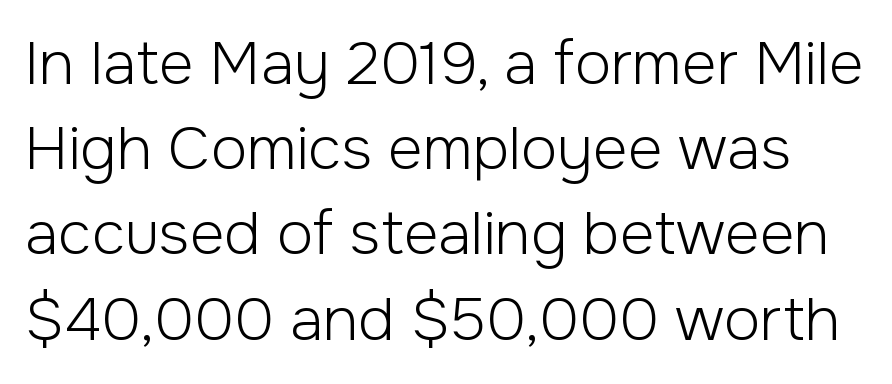
The font family rendered here belongs to the sans-serif group. Spacing verdict: proportional, widths tailored to each character. Short note: letters normally spaced. Quick note: not italic, upright.
